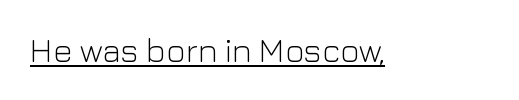
Q: Is the text bold? A: No.
Q: Is the text italic (slanted)? A: No, it is upright.
Q: Is the typeface a serif or a sans-serif typeface? A: Sans-serif.
Q: Is the text underlined? A: Yes.
Q: Is the spacing between letters normal or unusually wide? A: Normal.
Q: Width (condensed, normal, or wide)? A: Normal.
Q: Stroke contrast? A: Low.
Q: x-height? A: Medium.
Q: Monospaced? A: No.
